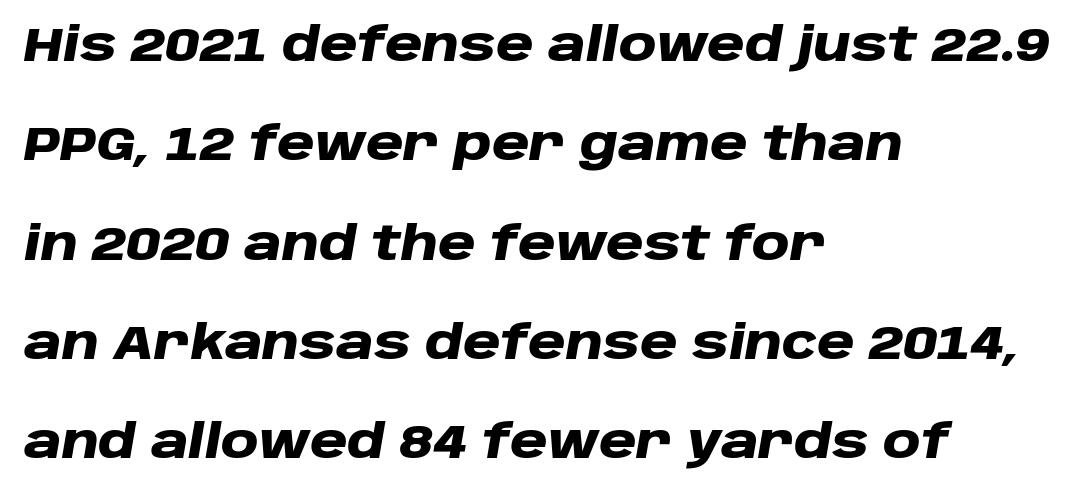
{"italic": "yes", "lean": "right", "slant_degrees": 10, "bold": "yes", "weight": "heavy", "width": "wide", "stroke_contrast": "low", "x_height": "large", "monospaced": "no", "underline": "no", "align": "left", "line_spacing": "loose", "line_spacing_ratio": 2.16, "letter_spacing": "normal", "letter_spacing_em": 0.0, "glyph_px": 46}
